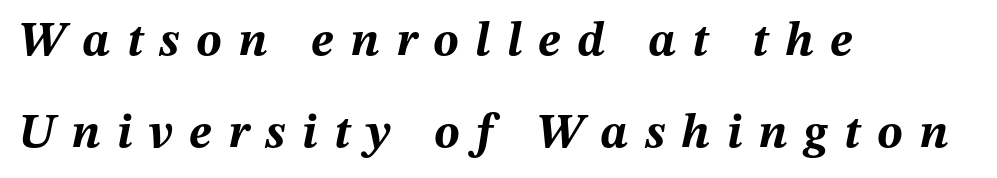
{"italic": "yes", "lean": "right", "slant_degrees": 12, "bold": "yes", "weight": "bold", "width": "normal", "stroke_contrast": "medium", "x_height": "medium", "monospaced": "no", "underline": "no", "align": "left", "line_spacing": "loose", "line_spacing_ratio": 1.92, "letter_spacing": "wide", "letter_spacing_em": 0.34, "glyph_px": 48}
